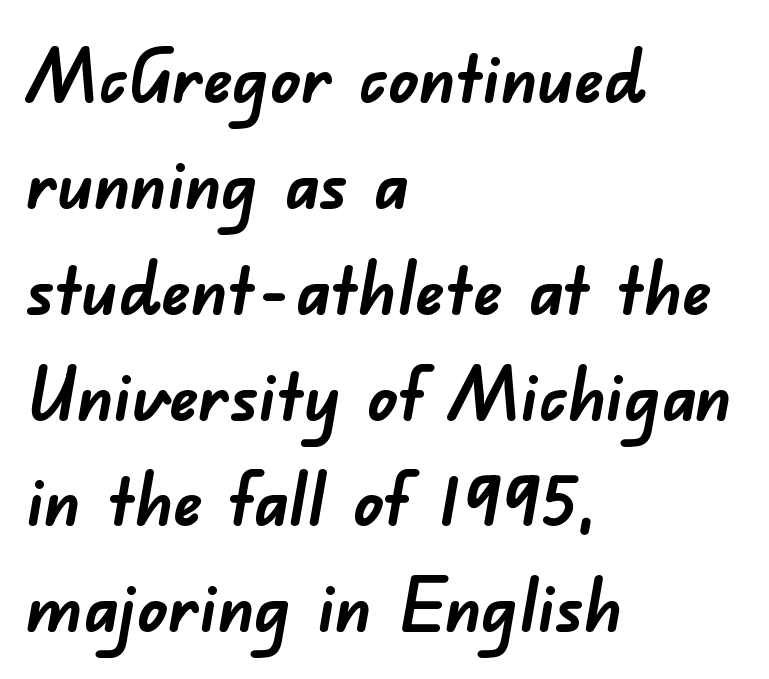
The image shows 73 px semibold sans-serif type; set left-aligned, normal line spacing (1.45x), normal letter spacing, not underlined; low stroke contrast and a small x-height.
